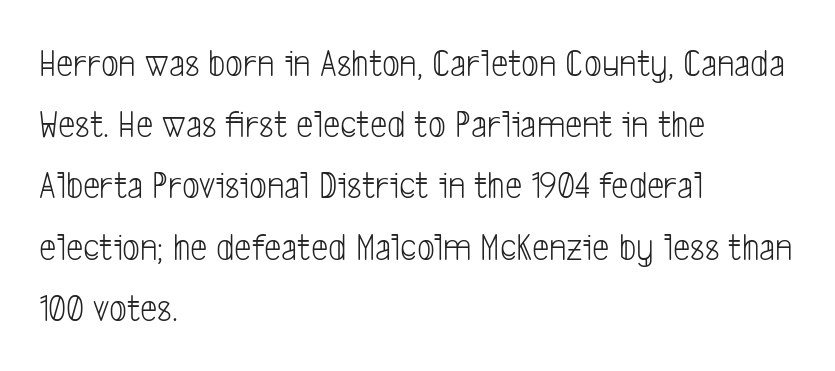
{"serif": "no", "bold": "no", "weight": "light", "width": "condensed", "stroke_contrast": "low", "x_height": "medium", "monospaced": "no", "underline": "no", "align": "left", "line_spacing": "normal", "line_spacing_ratio": 1.57, "letter_spacing": "normal", "letter_spacing_em": 0.0, "glyph_px": 39}
